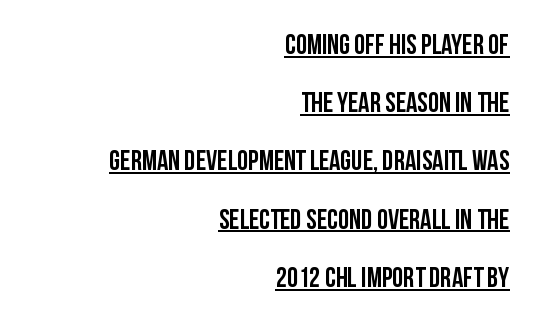
{"serif": "no", "italic": "no", "bold": "yes", "weight": "semibold", "width": "condensed", "stroke_contrast": "low", "x_height": "large", "monospaced": "no", "underline": "yes", "align": "right", "line_spacing": "loose", "line_spacing_ratio": 2.08, "letter_spacing": "normal", "letter_spacing_em": 0.0, "glyph_px": 28}
